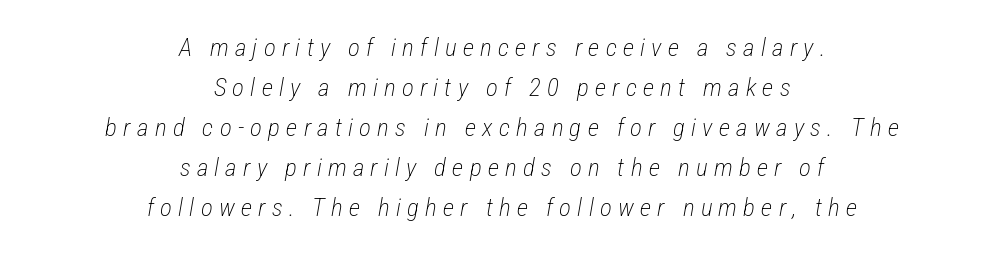
The lines are quadded center. Stems here are at most as thick as an everyday book face. Nobody drew a line under any word here. Posture: slanted. Does extra space separate the letters? Yes, quite a lot of it. Each new line begins a customary step beneath the previous one.
